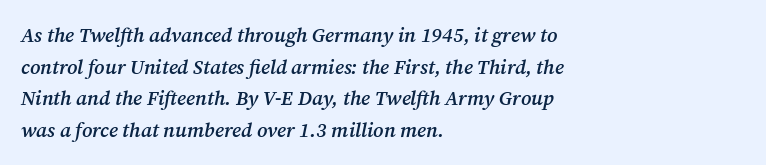
{"italic": "yes", "lean": "right", "slant_degrees": 12, "bold": "semi", "underline": "no", "align": "left", "line_spacing": "normal", "line_spacing_ratio": 1.58, "letter_spacing": "normal", "letter_spacing_em": 0.0, "glyph_px": 20}
